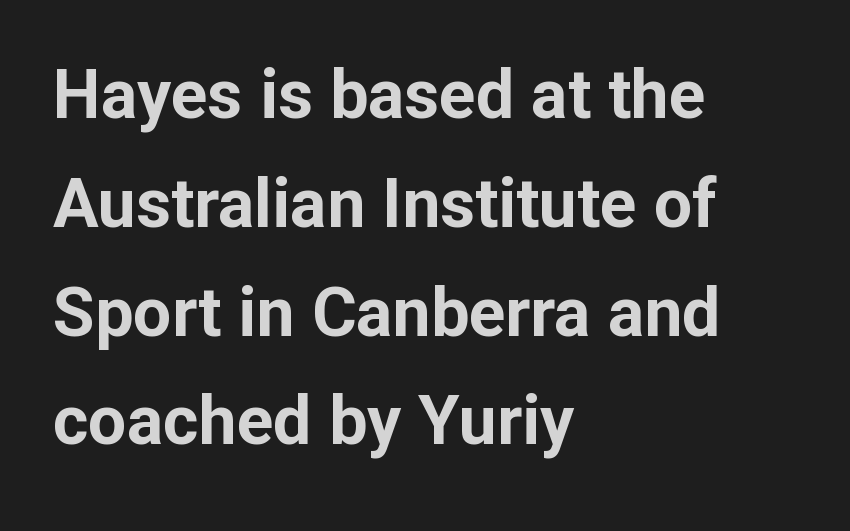
Is there much room between lines? A standard amount, neither cramped nor airy. The type sits square on the baseline with zero lean. Decoration check: the copy has no underline. Compared with an ordinary text face, these strokes are far heavier — a full bold. The gaps between neighbouring characters are ordinary and unremarkable. Each line starts at the same left margin while the right side varies.
